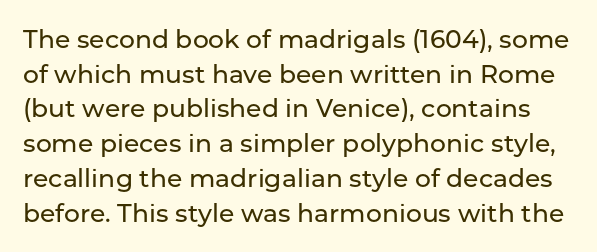
The image shows 25 px text type, upright; set normal line spacing (1.39x), normal letter spacing, not underlined.
